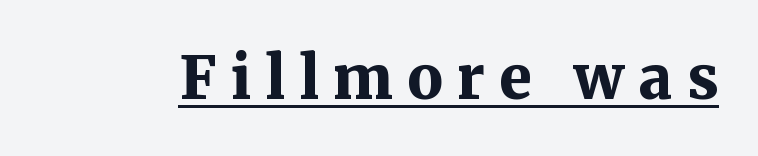
{"serif": "yes", "italic": "no", "bold": "yes", "weight": "bold", "width": "normal", "stroke_contrast": "medium", "x_height": "medium", "monospaced": "no", "underline": "yes", "letter_spacing": "wide", "letter_spacing_em": 0.24, "glyph_px": 59}
